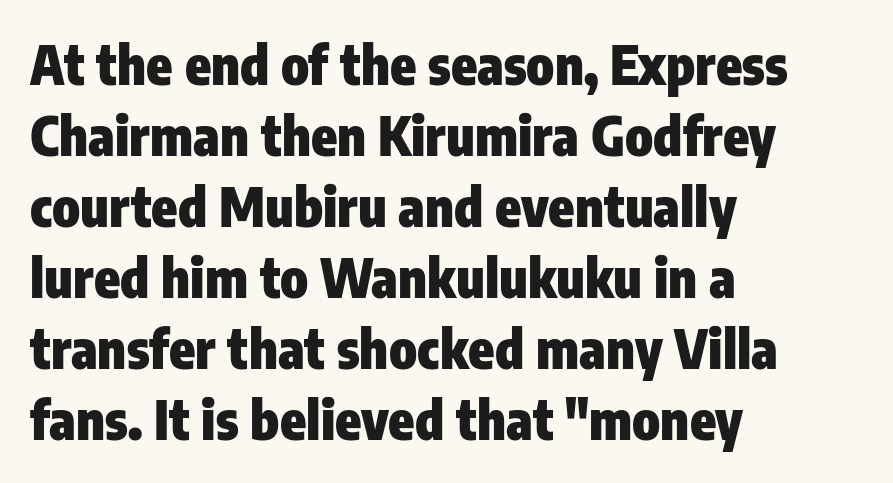
The image shows 53 px heavy, condensed sans-serif type, upright; set left-aligned, normal line spacing (1.34x), normal letter spacing, not underlined; low stroke contrast and a medium x-height.
